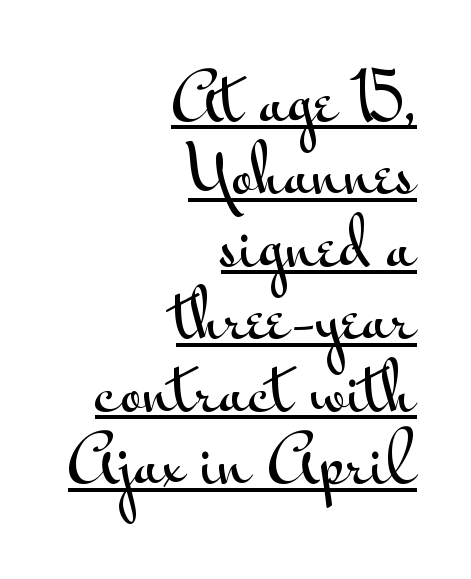
The image shows 63 px wide sans-serif type; set right-aligned, tight line spacing (1.15x), normal letter spacing, underlined; medium stroke contrast and a small x-height.
